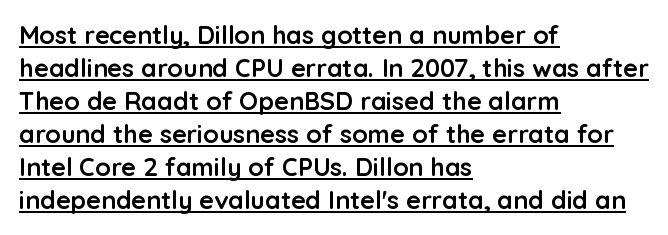
The image shows 25 px bold type, upright; set left-aligned, normal line spacing (1.32x), normal letter spacing, underlined.
